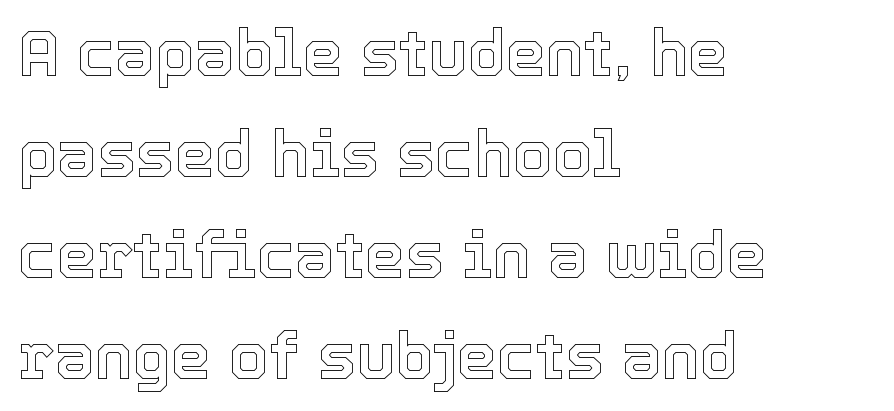
Notice how the passage keeps a crisp vertical edge on the left only. Character widths vary here, with narrow letters taking less room than wide ones. Between one letter and the next there's only the usual sliver of space. Each new line begins a customary step beneath the previous one. In terms of posture, this sample is upright.
